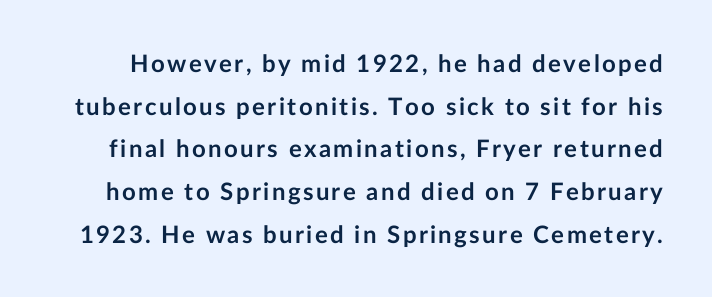
The image shows 24 px bold type, upright; set line spacing 1.78x, not underlined.
